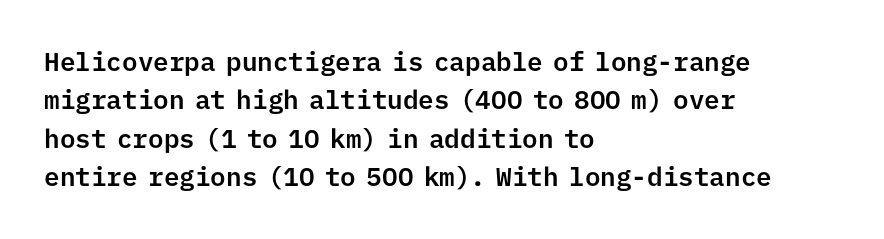
The image shows 26 px text type, upright; set left-aligned, normal line spacing (1.48x), normal letter spacing, not underlined.
